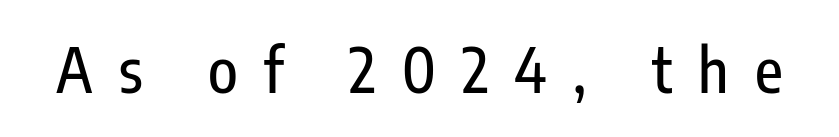
The letters stand upright; this is a roman face. The face used here is a sans, in the tradition of grotesques and geometrics. Proportional: the letters do not fall into vertical columns. Honestly, the letter spacing is so wide it's the main thing you notice. Descender tails drop into unmarked territory.
